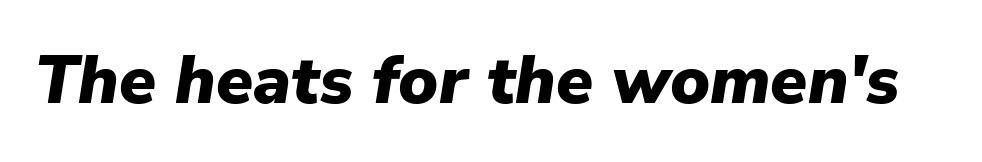
The image shows 67 px heavy type, italic (leaning right); set normal letter spacing, not underlined; low stroke contrast and a medium x-height.
